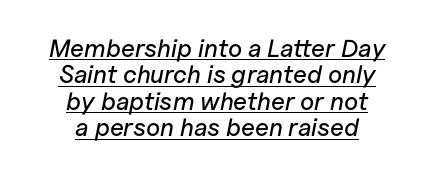
The image shows 25 px text type, italic (leaning right); set centered, tight line spacing (1.06x), normal letter spacing, underlined.
